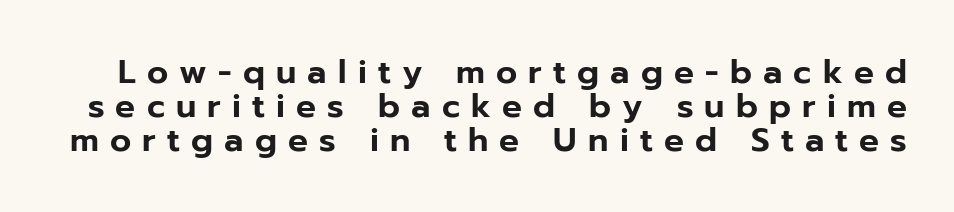
Q: Is the text italic (slanted)? A: No, it is upright.
Q: Is the typeface a serif or a sans-serif typeface? A: Sans-serif.
Q: Is the text underlined? A: No.
Q: Is the spacing between letters normal or unusually wide? A: Unusually wide.
Q: Is the spacing between lines tight, normal or loose? A: Tight.
Q: Width (condensed, normal, or wide)? A: Normal.
Q: Stroke contrast? A: Low.
Q: x-height? A: Medium.
Q: Monospaced? A: No.
